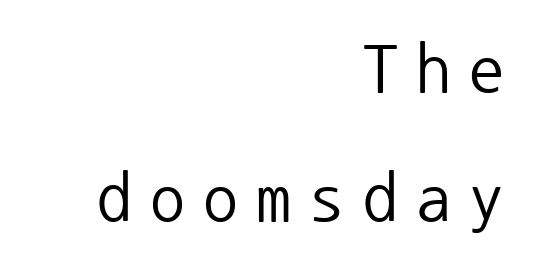
{"serif": "no", "italic": "no", "bold": "no", "weight": "regular", "width": "normal", "stroke_contrast": "low", "x_height": "medium", "monospaced": "yes", "underline": "no", "align": "right", "line_spacing_ratio": 1.84, "letter_spacing": "wide", "letter_spacing_em": 0.26, "glyph_px": 70}
